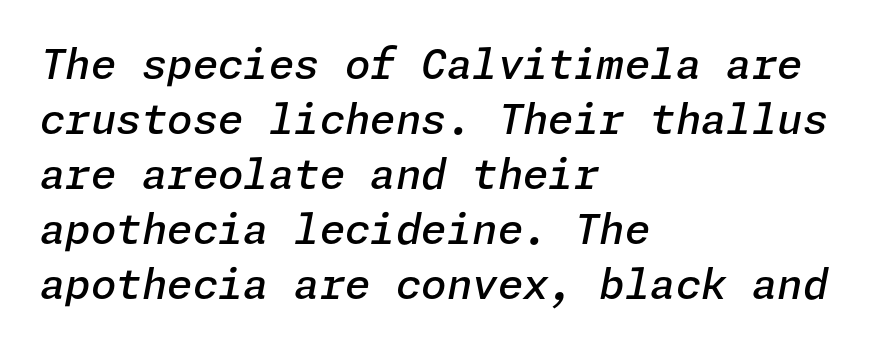
Q: Is the text bold? A: Semi-bold.
Q: Is the text italic (slanted)? A: Yes, it leans right by about 11 degrees.
Q: Is the text underlined? A: No.
Q: How is the paragraph aligned? A: Left-aligned.
Q: Is the spacing between letters normal or unusually wide? A: Normal.
Q: Is the spacing between lines tight, normal or loose? A: Normal.
Q: Width (condensed, normal, or wide)? A: Normal.
Q: Stroke contrast? A: Low.
Q: x-height? A: Medium.
